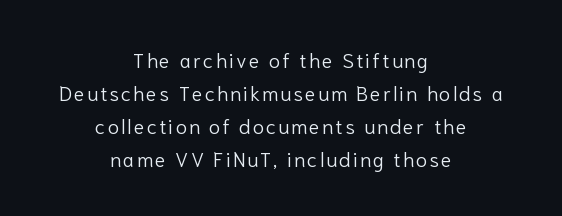
{"italic": "no", "bold": "no", "underline": "no", "align": "center", "line_spacing": "normal", "line_spacing_ratio": 1.65, "glyph_px": 20}
